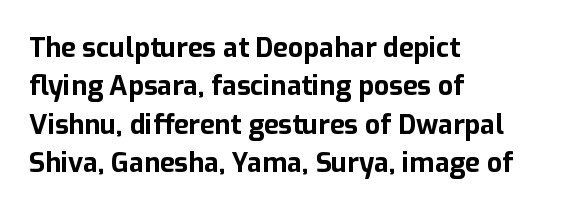
{"italic": "no", "bold": "yes", "underline": "no", "align": "left", "line_spacing": "normal", "line_spacing_ratio": 1.42, "letter_spacing": "normal", "letter_spacing_em": 0.0, "glyph_px": 27}
